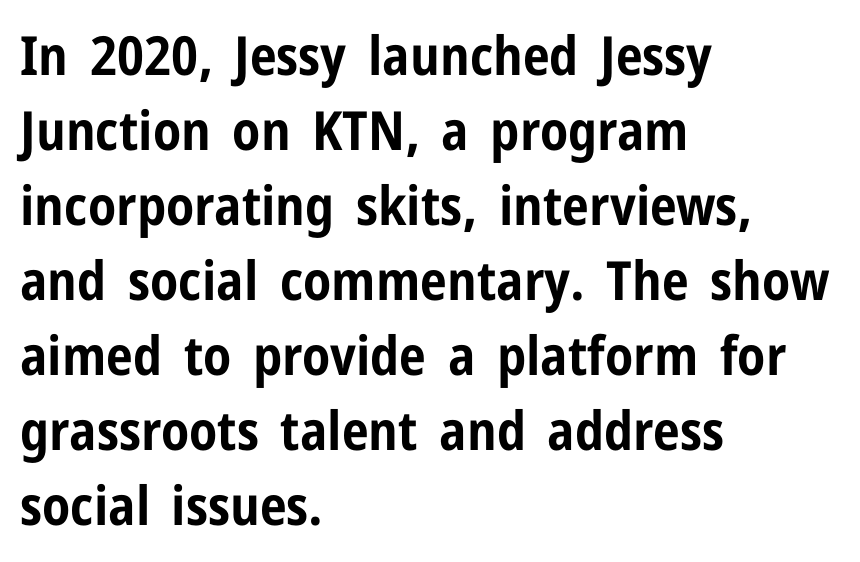
What kind of face is this? One without serifs — a sans. The passage shown is typed in a proportional face where columns would drift. Students, this is bold: see how much ink each stroke carries. Vertical spacing — default. Left-aligned paragraph, ragged on the right. This rendering leaves character spacing at its baseline value.
